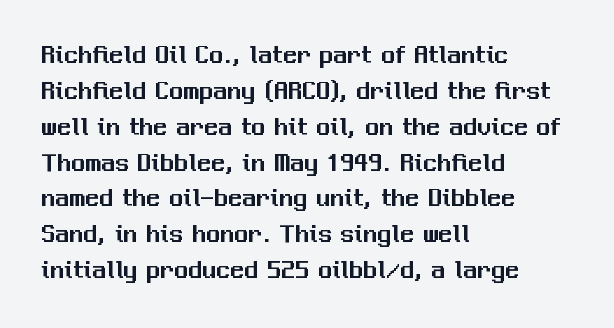
The glyphs are unaccompanied by any horizontal stroke below them. The axis of the letterforms is exactly vertical. The space between consecutive lines is moderate. The typeface chosen for these lines omits serifs.
